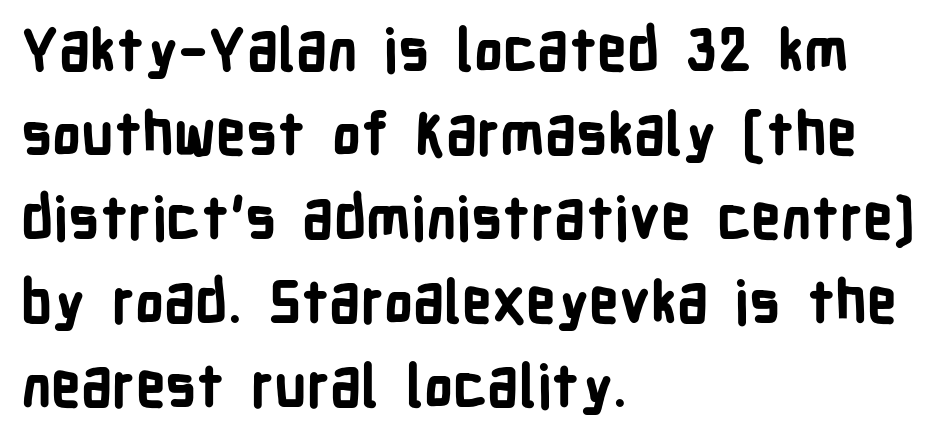
The image shows 58 px bold, condensed sans-serif type, upright; set left-aligned, normal line spacing (1.45x), normal letter spacing, not underlined; low stroke contrast and a medium x-height.
